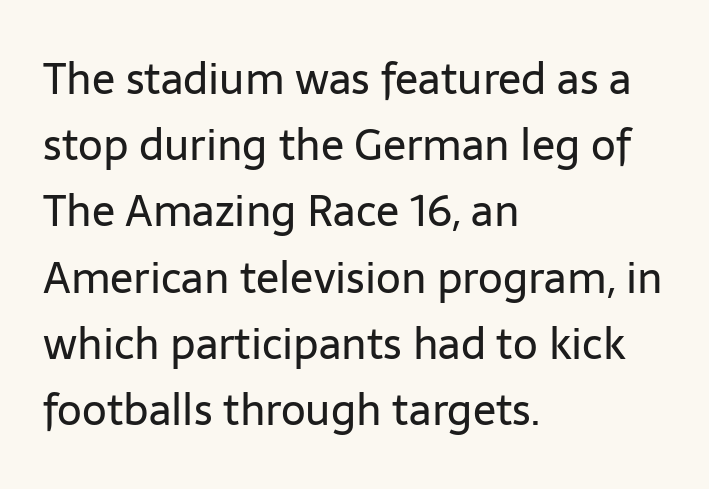
The image shows 43 px regular-weight sans-serif type, upright; set left-aligned, normal line spacing (1.54x), normal letter spacing, not underlined; low stroke contrast and a medium x-height.
